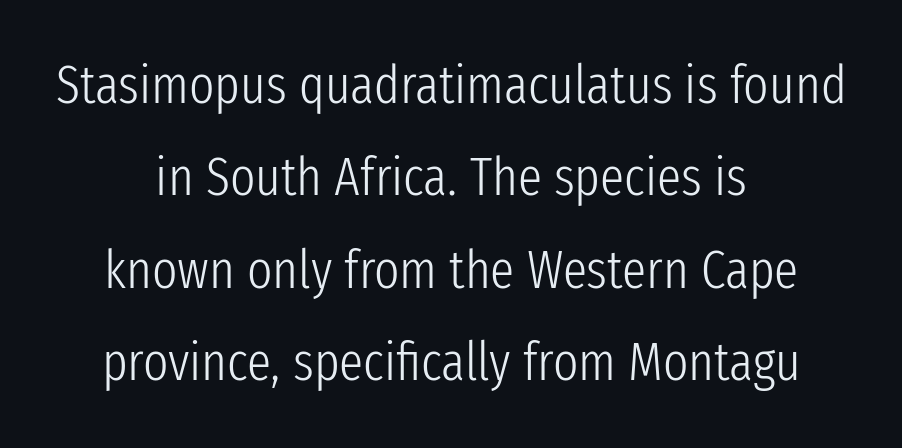
The image shows 54 px light, condensed sans-serif type, upright; set centered, line spacing 1.71x, normal letter spacing, not underlined; low stroke contrast and a medium x-height.
